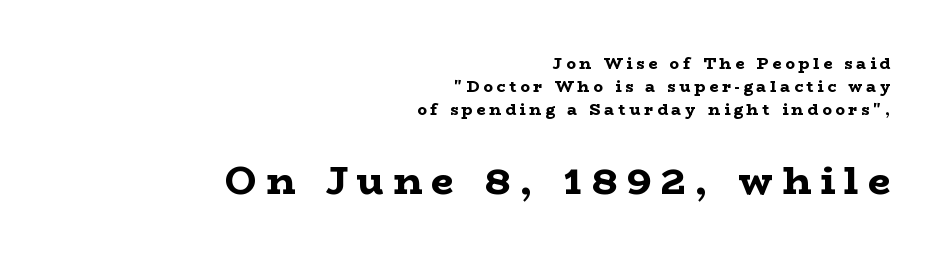
The image shows 39 px bold, wide serif type, upright; set right-aligned, normal line spacing (1.44x), unusually wide letter spacing (+0.24 em), not underlined; the second (bottom) block is 2.44x larger; low stroke contrast and a medium x-height.
